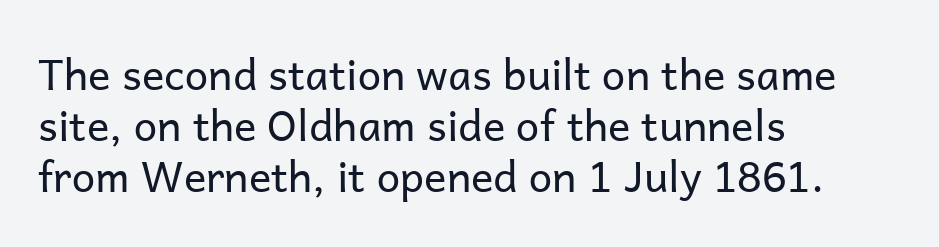
Letters rest on an invisible, unmarked baseline. On a weight scale, this lands at 450 or below. Here the designer chose a conventional face with non-uniform glyph widths. A classic flush-left, rag-right setting is used for this passage. Type style note: lacks serifs.
